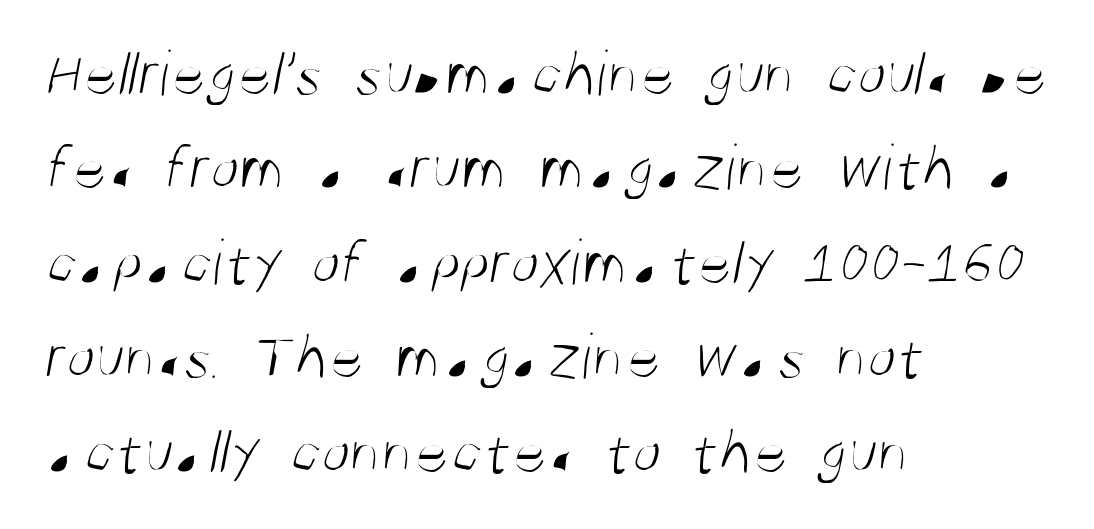
{"serif": "no", "bold": "no", "weight": "light", "width": "condensed", "stroke_contrast": "medium", "x_height": "large", "monospaced": "no", "underline": "no", "align": "left", "line_spacing": "normal", "line_spacing_ratio": 1.43, "letter_spacing": "normal", "letter_spacing_em": 0.0, "glyph_px": 66}
